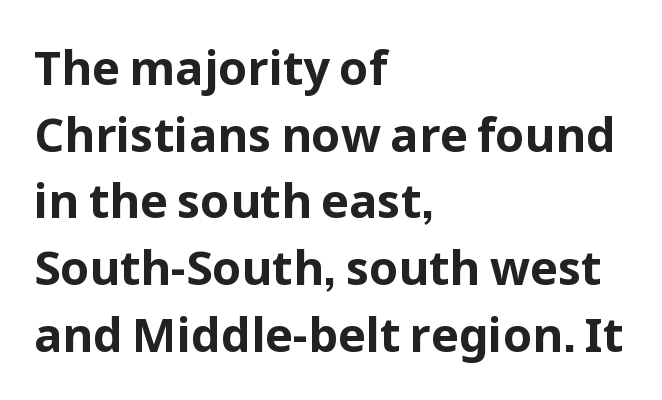
Default kerning and tracking; the words read as compact shapes. Reading down the column, the eye jumps a familiar distance to each next line. Posture: vertical. The rendering anchors every line to the left-hand side. Its strokes are broad and dark, the hallmark of bold type.
